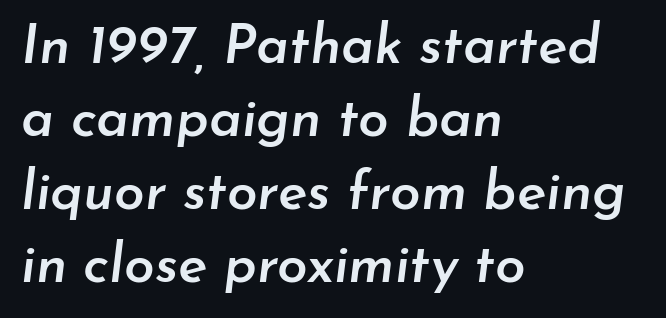
{"italic": "yes", "lean": "right", "slant_degrees": 7, "bold": "semi", "weight": "semibold", "width": "normal", "stroke_contrast": "low", "x_height": "small", "monospaced": "no", "underline": "no", "align": "left", "line_spacing": "normal", "line_spacing_ratio": 1.33, "letter_spacing": "normal", "letter_spacing_em": 0.0, "glyph_px": 55}
